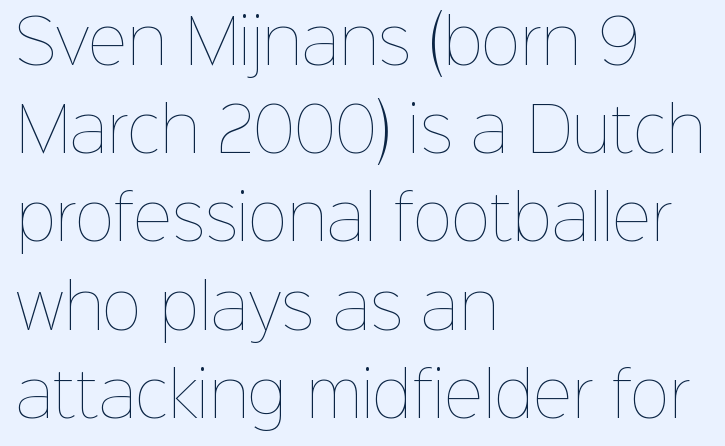
{"italic": "no", "bold": "no", "weight": "thin", "width": "normal", "stroke_contrast": "low", "x_height": "medium", "monospaced": "no", "underline": "no", "align": "left", "line_spacing": "normal", "line_spacing_ratio": 1.47, "letter_spacing": "normal", "letter_spacing_em": 0.0, "glyph_px": 60}
